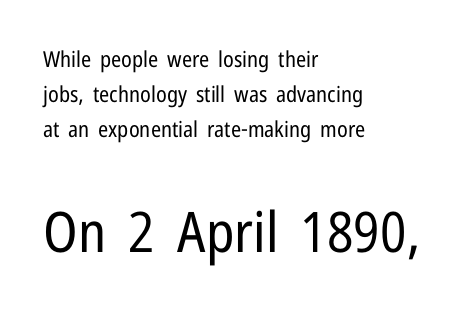
The image shows 56 px regular-weight, condensed sans-serif type, upright; set left-aligned, normal line spacing (1.58x), normal letter spacing, not underlined; the second (bottom) block is 2.55x larger; low stroke contrast and a medium x-height.
